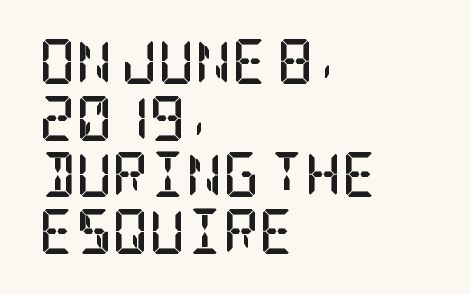
{"serif": "yes", "italic": "no", "bold": "yes", "weight": "semibold", "width": "condensed", "stroke_contrast": "low", "x_height": "large", "underline": "no", "align": "left", "line_spacing": "normal", "line_spacing_ratio": 1.26, "letter_spacing": "normal", "letter_spacing_em": 0.0, "glyph_px": 45}
